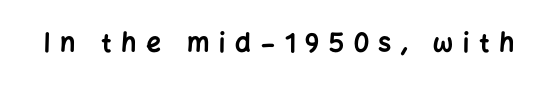
Q: Is the text bold? A: Yes.
Q: Is the text italic (slanted)? A: No, it is upright.
Q: Is the text underlined? A: No.
Q: Is the spacing between letters normal or unusually wide? A: Unusually wide.
